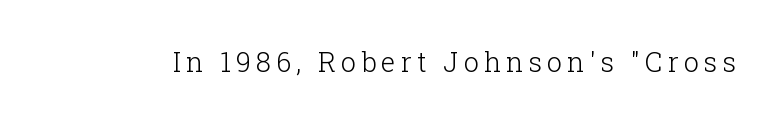
The image shows 27 px text type, upright; set not underlined.
